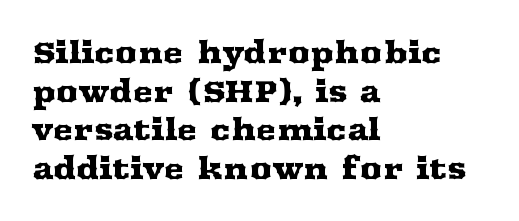
{"serif": "yes", "italic": "no", "width": "wide", "stroke_contrast": "medium", "x_height": "medium", "monospaced": "no", "underline": "no", "align": "left", "line_spacing": "normal", "line_spacing_ratio": 1.25, "letter_spacing": "normal", "letter_spacing_em": 0.0, "glyph_px": 31}
